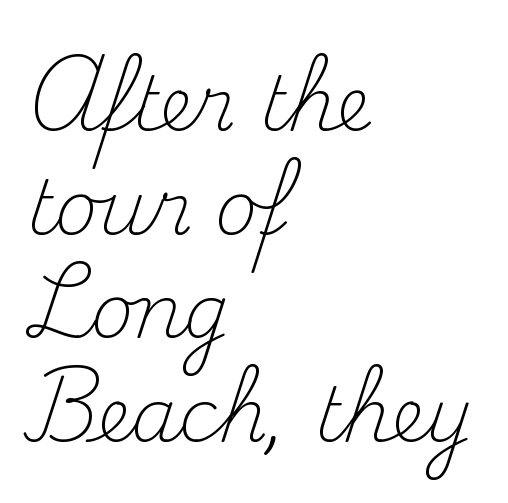
The passage shown has conventional tracking throughout. Horizontally, the lines are justified to the leading edge only. Ink coverage per letter is moderate at most. In terms of letterform style, serifs are clearly present. The rendering uses natural spacing where letterforms have individual widths.
